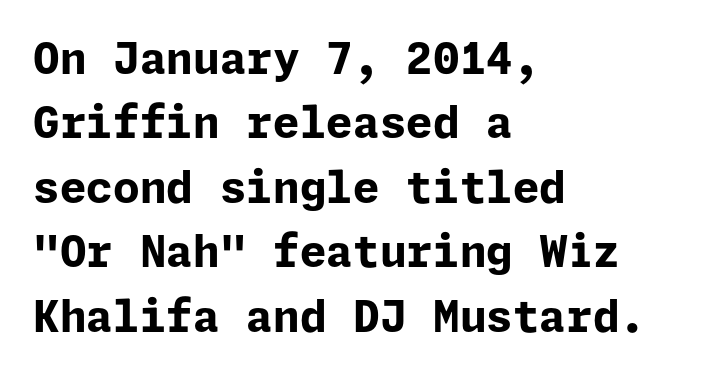
Regarding serifs, this sample does without them. A classic flush-left, rag-right setting is used for this passage. These words are printed bold, with thick strokes throughout. The lettering stays uniformly vertical, giving the passage a roman look. Nobody touched the tracking dial on this one.
